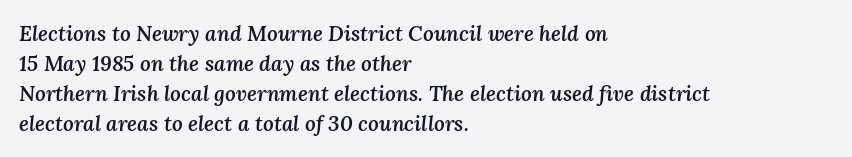
Q: Is the text bold? A: Semi-bold.
Q: Is the text italic (slanted)? A: Yes, it leans right by about 3 degrees.
Q: Is the text underlined? A: No.
Q: How is the paragraph aligned? A: Left-aligned.
Q: Is the spacing between letters normal or unusually wide? A: Normal.
Q: Is the spacing between lines tight, normal or loose? A: Normal.
